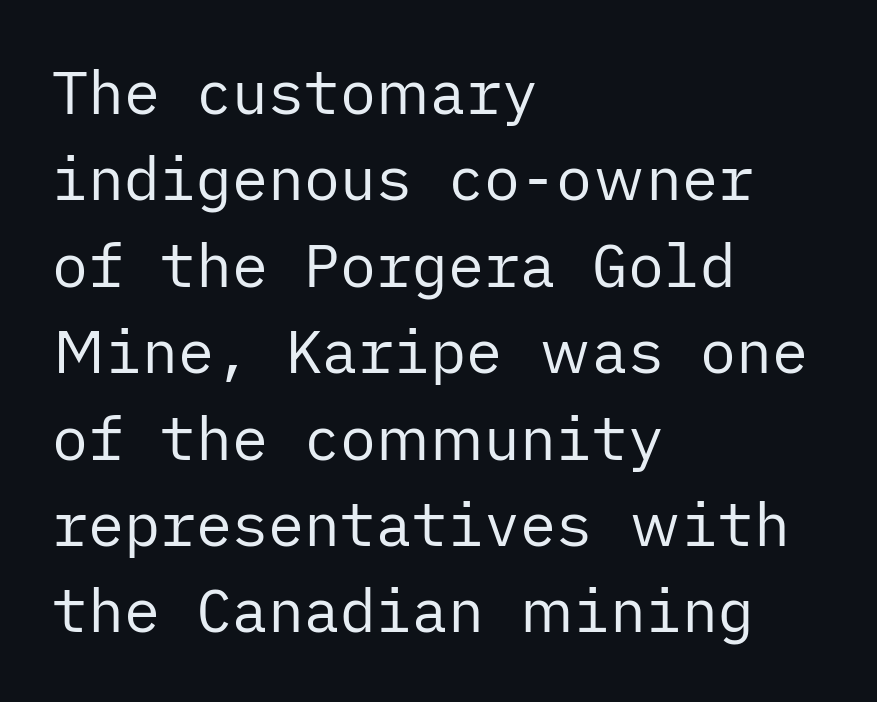
{"serif": "no", "italic": "no", "bold": "no", "weight": "regular", "width": "normal", "stroke_contrast": "low", "x_height": "medium", "underline": "no", "align": "left", "line_spacing": "normal", "line_spacing_ratio": 1.44, "letter_spacing": "normal", "letter_spacing_em": 0.0, "glyph_px": 60}
